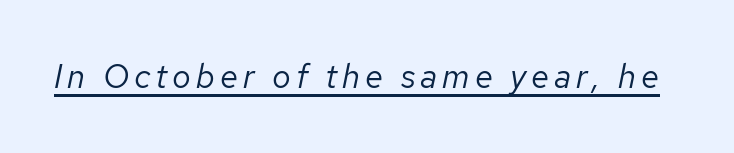
{"italic": "yes", "lean": "right", "slant_degrees": 12, "bold": "no", "weight": "regular", "width": "normal", "stroke_contrast": "low", "x_height": "medium", "monospaced": "no", "underline": "yes", "glyph_px": 33}
